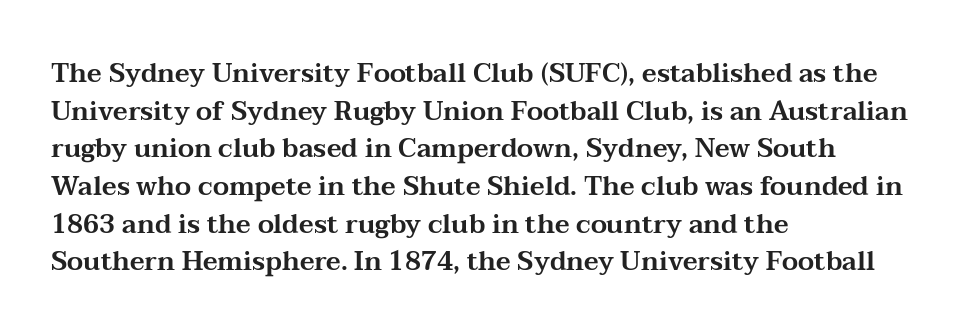
Q: Is the text italic (slanted)? A: No, it is upright.
Q: Is the text underlined? A: No.
Q: How is the paragraph aligned? A: Left-aligned.
Q: Is the spacing between letters normal or unusually wide? A: Normal.
Q: Is the spacing between lines tight, normal or loose? A: Normal.
